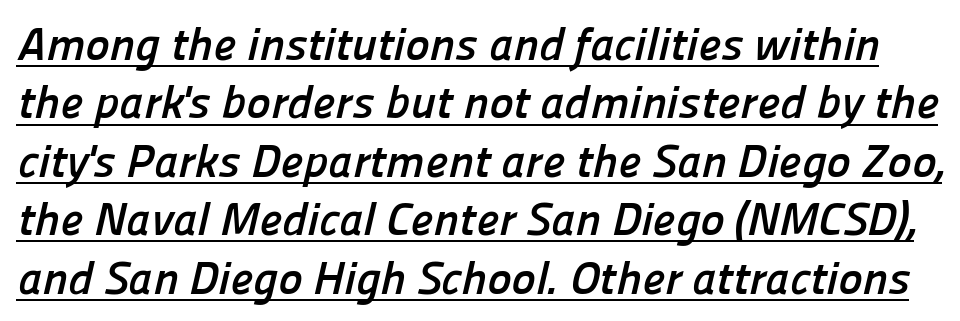
Compared with typical paragraphs, the rows here are spaced about the same. Is the letter spacing exaggerated? No — it looks like the ordinary default. The sample's only ornament is a line tracing under the words. This is heavy type, rendered in bold. This sample has the flowing, uneven cadence of proportional lettering. The face used here is a sans, in the tradition of grotesques and geometrics.
